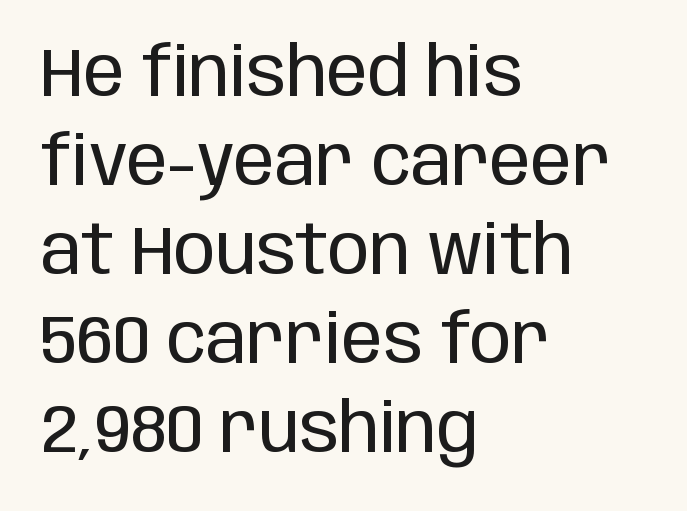
{"serif": "no", "italic": "no", "bold": "no", "weight": "regular", "width": "condensed", "stroke_contrast": "low", "x_height": "large", "monospaced": "no", "underline": "no", "align": "left", "line_spacing": "normal", "line_spacing_ratio": 1.29, "letter_spacing": "normal", "letter_spacing_em": 0.0, "glyph_px": 69}
